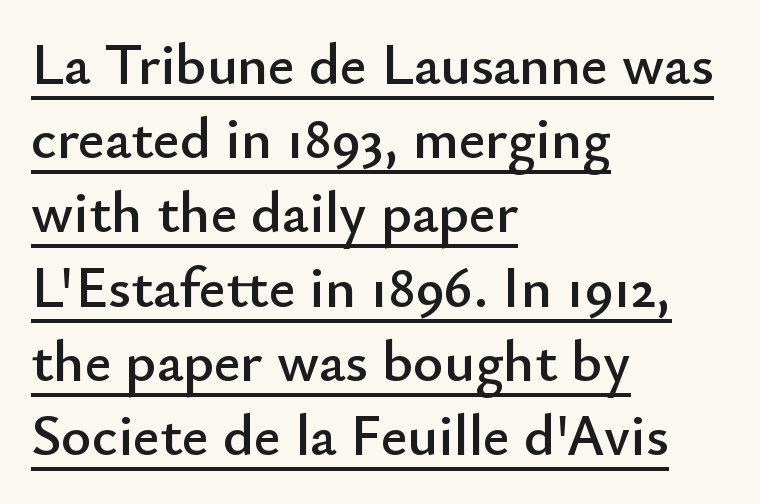
Q: Is the text italic (slanted)? A: No, it is upright.
Q: Is the typeface a serif or a sans-serif typeface? A: Sans-serif.
Q: Is the text underlined? A: Yes.
Q: How is the paragraph aligned? A: Left-aligned.
Q: Is the spacing between letters normal or unusually wide? A: Normal.
Q: Is the spacing between lines tight, normal or loose? A: Normal.
Q: Width (condensed, normal, or wide)? A: Normal.
Q: Stroke contrast? A: Low.
Q: x-height? A: Small.
Q: Monospaced? A: No.
